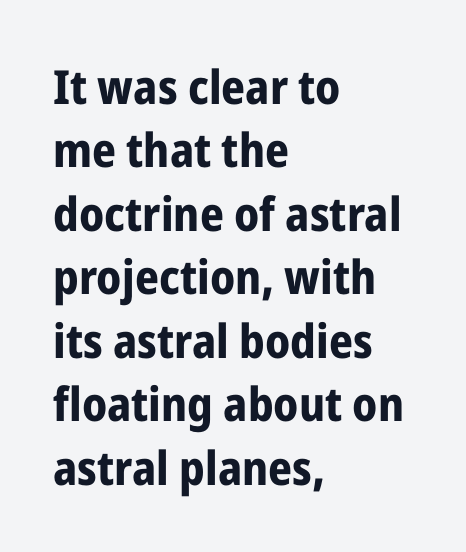
Leftover space on each line is placed entirely after the last word. Spacing verdict: proportional, widths tailored to each character. Descenders hang freely into open space. The passage shown is typeset with a sans-serif family.
